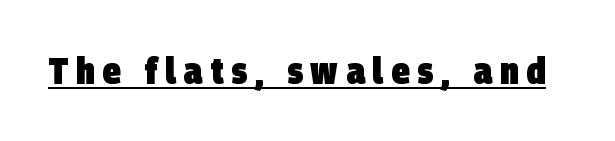
The image shows 37 px heavy, condensed sans-serif type; set unusually wide letter spacing (+0.21 em), underlined; low stroke contrast and a large x-height.
